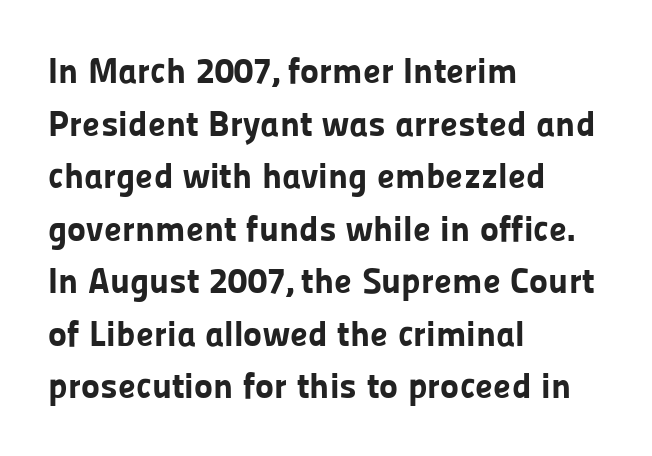
Q: Is the text bold? A: Yes.
Q: Is the text italic (slanted)? A: No, it is upright.
Q: Is the typeface a serif or a sans-serif typeface? A: Sans-serif.
Q: Is the text underlined? A: No.
Q: How is the paragraph aligned? A: Left-aligned.
Q: Is the spacing between letters normal or unusually wide? A: Normal.
Q: Is the spacing between lines tight, normal or loose? A: Normal.
Q: Width (condensed, normal, or wide)? A: Normal.
Q: Stroke contrast? A: Low.
Q: x-height? A: Medium.
Q: Monospaced? A: No.
